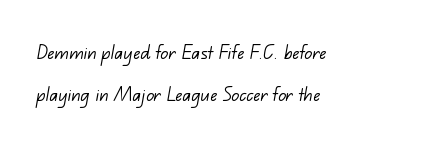
Q: Is the text bold? A: No.
Q: Is the text underlined? A: No.
Q: How is the paragraph aligned? A: Left-aligned.
Q: Is the spacing between letters normal or unusually wide? A: Normal.
